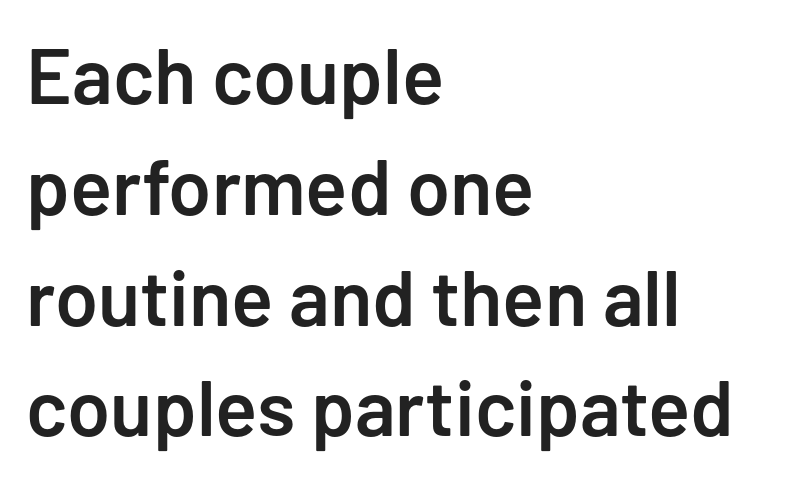
{"serif": "no", "italic": "no", "bold": "semi", "weight": "semibold", "width": "normal", "stroke_contrast": "low", "x_height": "medium", "monospaced": "no", "underline": "no", "align": "left", "line_spacing": "normal", "line_spacing_ratio": 1.42, "letter_spacing": "normal", "letter_spacing_em": 0.0, "glyph_px": 78}
